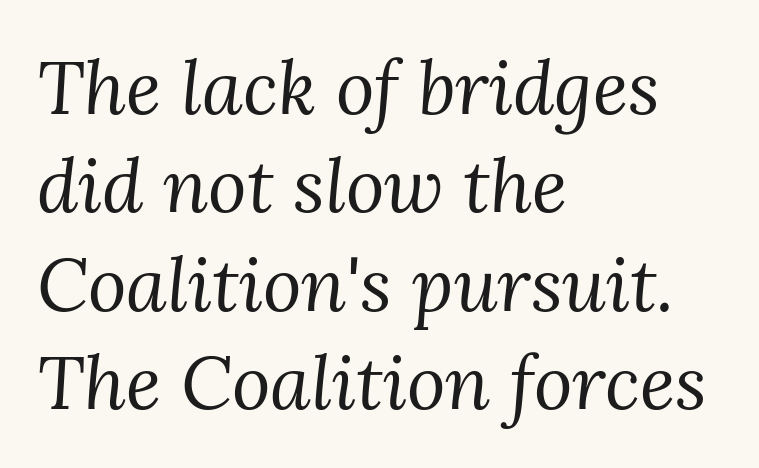
The image shows 74 px regular-weight serif type, italic (leaning right); set left-aligned, normal line spacing (1.33x), normal letter spacing, not underlined; medium stroke contrast and a medium x-height.
